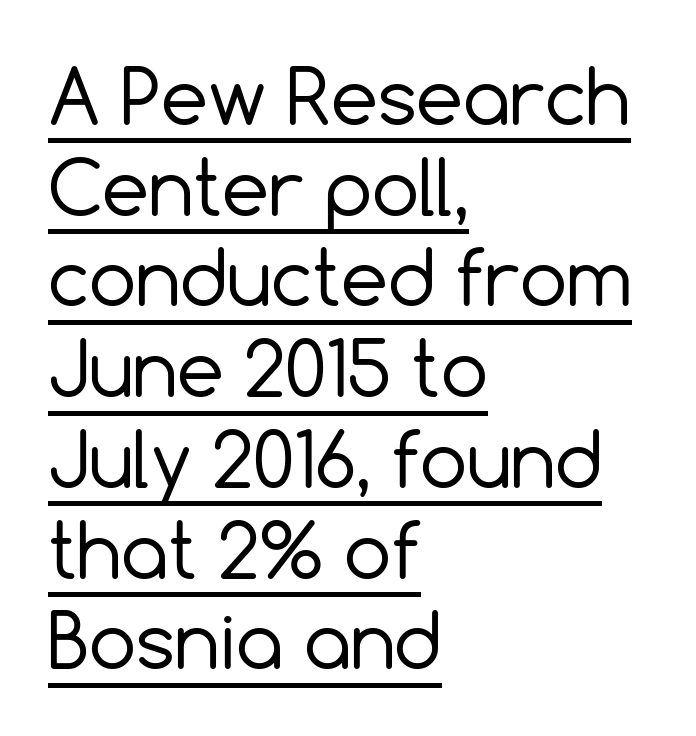
The image shows 75 px regular-weight sans-serif type, upright; set left-aligned, line spacing 1.21x, normal letter spacing, underlined; a medium x-height.
